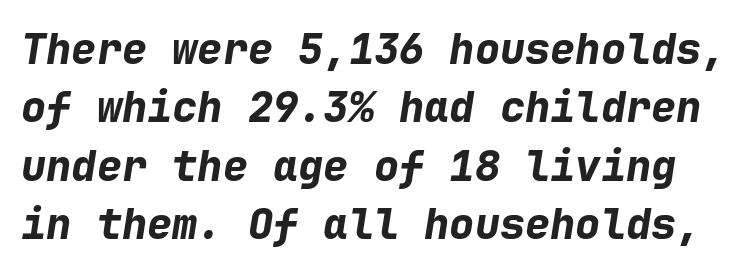
The type is set solid horizontally, with unmodified tracking. Fixed-width glyphs throughout — classic coding-font behaviour. Thick stems and heavy bowls — unmistakably bold. These lines sit exactly where default settings would place them.
